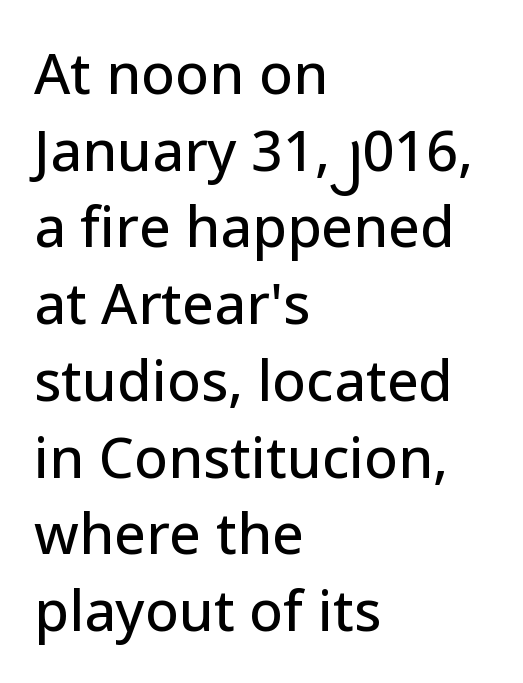
Q: Is the text italic (slanted)? A: No, it is upright.
Q: Is the typeface a serif or a sans-serif typeface? A: Sans-serif.
Q: Is the text underlined? A: No.
Q: How is the paragraph aligned? A: Left-aligned.
Q: Is the spacing between letters normal or unusually wide? A: Normal.
Q: Is the spacing between lines tight, normal or loose? A: Normal.
Q: Width (condensed, normal, or wide)? A: Normal.
Q: Stroke contrast? A: Low.
Q: x-height? A: Medium.
Q: Monospaced? A: No.
